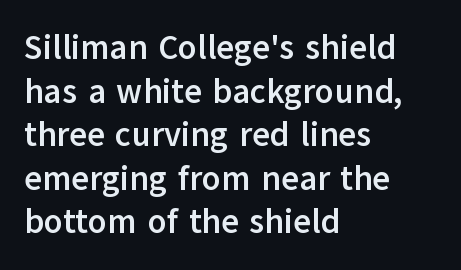
Q: Is the text bold? A: Yes.
Q: Is the text italic (slanted)? A: No, it is upright.
Q: Is the typeface a serif or a sans-serif typeface? A: Sans-serif.
Q: Is the text underlined? A: No.
Q: How is the paragraph aligned? A: Left-aligned.
Q: Is the spacing between letters normal or unusually wide? A: Normal.
Q: Is the spacing between lines tight, normal or loose? A: Normal.
Q: Width (condensed, normal, or wide)? A: Normal.
Q: Stroke contrast? A: Low.
Q: x-height? A: Medium.
Q: Monospaced? A: No.
